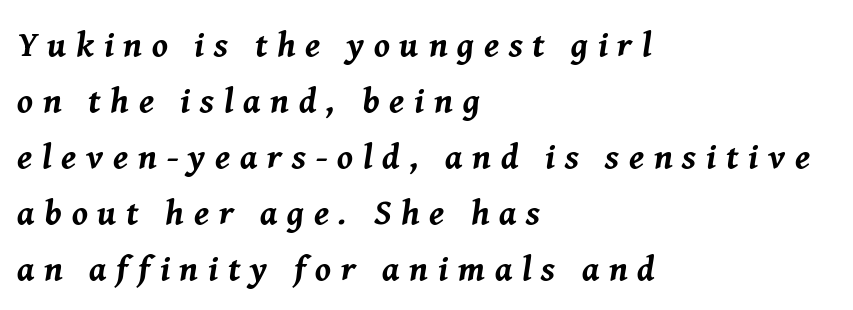
The passage shown has open, widely tracked lettering throughout. Vertical spacing — default. Casual observation: everything's shoved over to the left. A clean baseline with only descenders dipping below it. Does the lettering tilt? It does — this is italic. Stroke thickness is high; the sample reads as a true bold.
